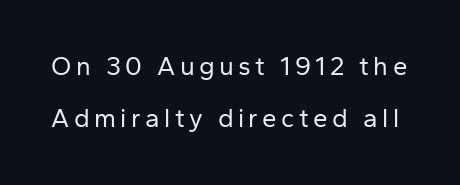
Is there much room between lines? Yes — plenty of vertical air separates them. No word sits above an underline. The typeface has the unassuming heft of standard copy or less. Ordinary non-slanted type is in use.
